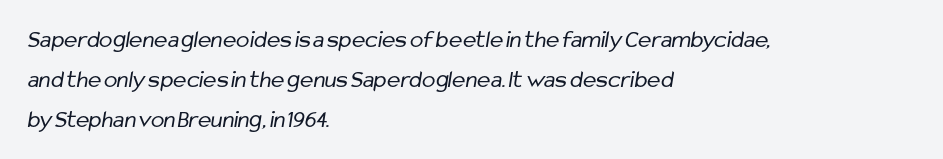
Q: Is the text bold? A: No.
Q: Is the text underlined? A: No.
Q: How is the paragraph aligned? A: Left-aligned.
Q: Is the spacing between letters normal or unusually wide? A: Normal.
Q: Is the spacing between lines tight, normal or loose? A: Normal.
